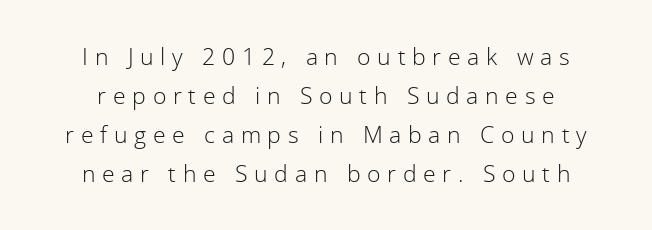
Q: Is the text bold? A: No.
Q: Is the text italic (slanted)? A: No, it is upright.
Q: Is the text underlined? A: No.
Q: Is the spacing between letters normal or unusually wide? A: Unusually wide.
Q: Is the spacing between lines tight, normal or loose? A: Normal.
